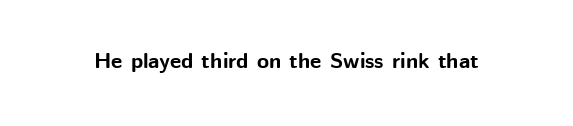
Short note: letters normally spaced. Words float on clear page, feet unadorned. The letters stand upright; this is a roman face. Heavy, bold letterforms.
